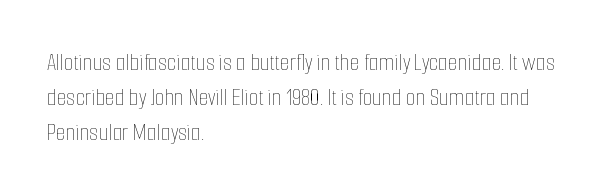
Weight: not bold — regular or lighter. Summary of vertical rhythm: regular, with standard interline spacing. Italic? Not at all — the glyphs are vertical. Words appear dense and cohesive because spacing is normal. Glance below the letters and you will spot only blank space.
